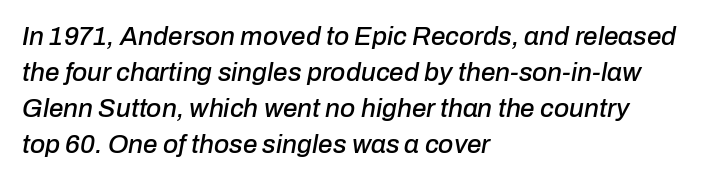
Q: Is the text italic (slanted)? A: Yes, it leans right by about 10 degrees.
Q: Is the text underlined? A: No.
Q: How is the paragraph aligned? A: Left-aligned.
Q: Is the spacing between letters normal or unusually wide? A: Normal.
Q: Is the spacing between lines tight, normal or loose? A: Normal.
